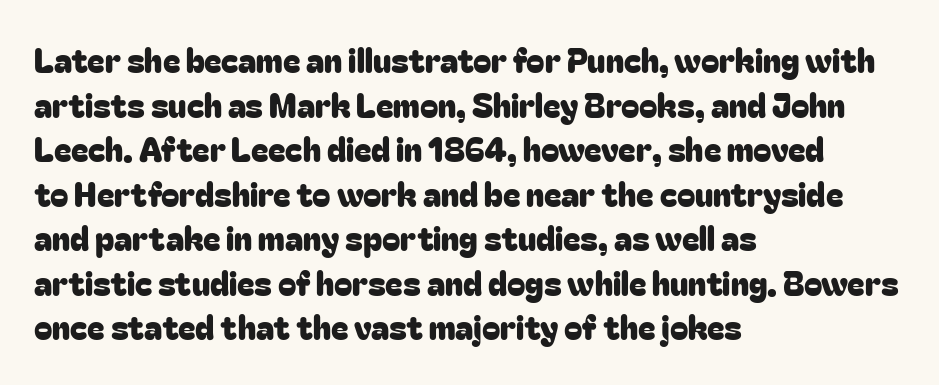
{"serif": "no", "italic": "no", "width": "normal", "stroke_contrast": "low", "x_height": "medium", "monospaced": "no", "underline": "no", "align": "left", "line_spacing": "normal", "line_spacing_ratio": 1.35, "letter_spacing": "normal", "letter_spacing_em": 0.0, "glyph_px": 33}
